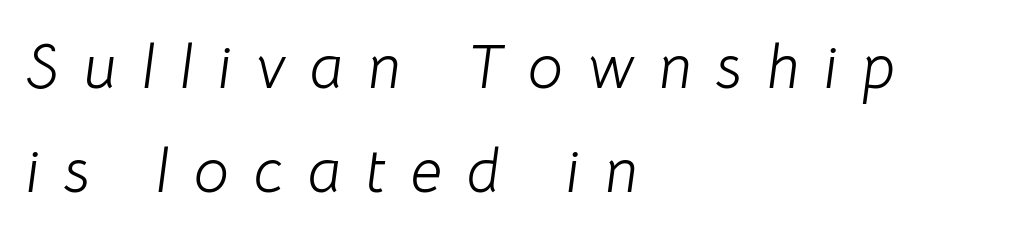
Q: Is the text bold? A: No.
Q: Is the text italic (slanted)? A: Yes, it leans right by about 8 degrees.
Q: Is the text underlined? A: No.
Q: How is the paragraph aligned? A: Left-aligned.
Q: Is the spacing between letters normal or unusually wide? A: Unusually wide.
Q: Is the spacing between lines tight, normal or loose? A: Normal.
Q: Width (condensed, normal, or wide)? A: Normal.
Q: Stroke contrast? A: Low.
Q: x-height? A: Medium.
Q: Monospaced? A: No.
